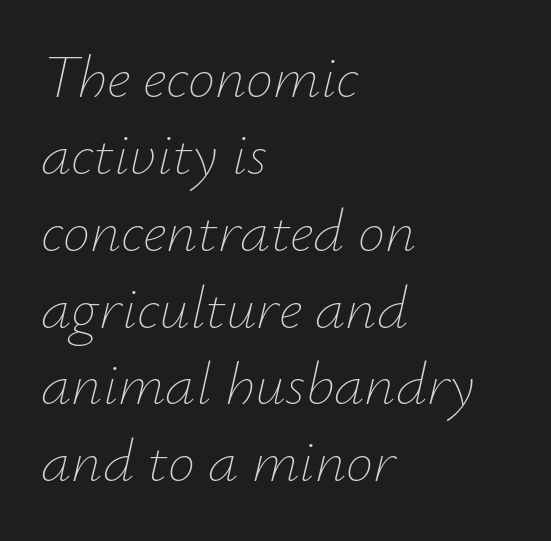
The image shows 61 px thin type, italic (leaning right); set left-aligned, normal line spacing (1.26x), normal letter spacing, not underlined; low stroke contrast and a small x-height.
